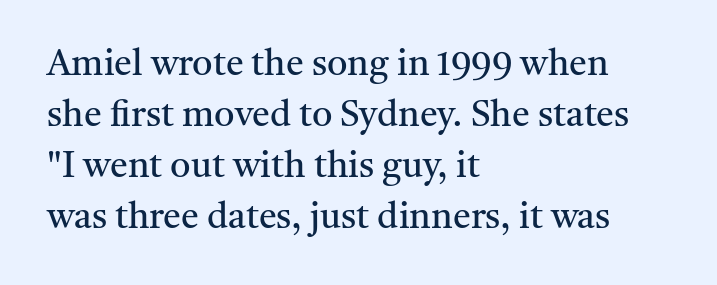
The image shows 36 px regular-weight serif type, upright; set left-aligned, normal line spacing (1.42x), normal letter spacing, not underlined; medium stroke contrast and a medium x-height.
